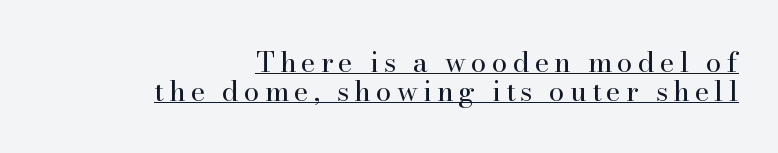
{"serif": "yes", "italic": "no", "bold": "no", "weight": "regular", "width": "normal", "stroke_contrast": "high", "x_height": "small", "monospaced": "no", "underline": "yes", "align": "right", "line_spacing": "tight", "line_spacing_ratio": 1.02, "glyph_px": 28}
